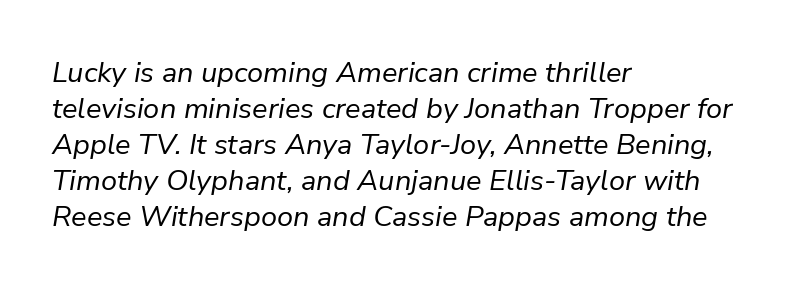
Q: Is the text bold? A: No.
Q: Is the text italic (slanted)? A: Yes, it leans right by about 9 degrees.
Q: Is the text underlined? A: No.
Q: How is the paragraph aligned? A: Left-aligned.
Q: Is the spacing between letters normal or unusually wide? A: Normal.
Q: Width (condensed, normal, or wide)? A: Normal.
Q: Stroke contrast? A: Low.
Q: x-height? A: Medium.
Q: Monospaced? A: No.
